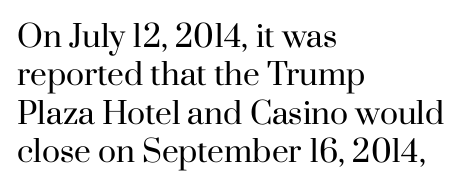
Q: Is the text bold? A: No.
Q: Is the text italic (slanted)? A: No, it is upright.
Q: Is the typeface a serif or a sans-serif typeface? A: Serif.
Q: Is the text underlined? A: No.
Q: How is the paragraph aligned? A: Left-aligned.
Q: Is the spacing between letters normal or unusually wide? A: Normal.
Q: Is the spacing between lines tight, normal or loose? A: Normal.
Q: Width (condensed, normal, or wide)? A: Normal.
Q: Stroke contrast? A: High.
Q: x-height? A: Small.
Q: Monospaced? A: No.
